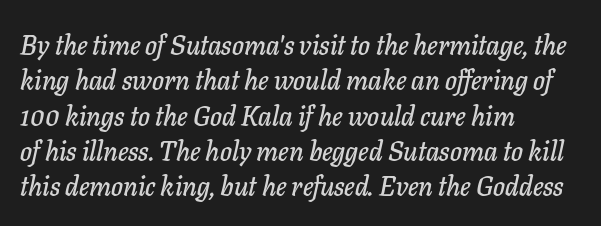
The image shows 27 px text type, italic (leaning right); set left-aligned, normal line spacing (1.31x), normal letter spacing, not underlined.
